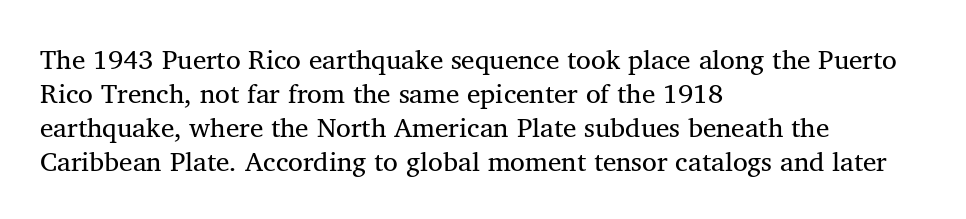
The image shows 27 px text type; set left-aligned, normal line spacing (1.26x), normal letter spacing, not underlined.
